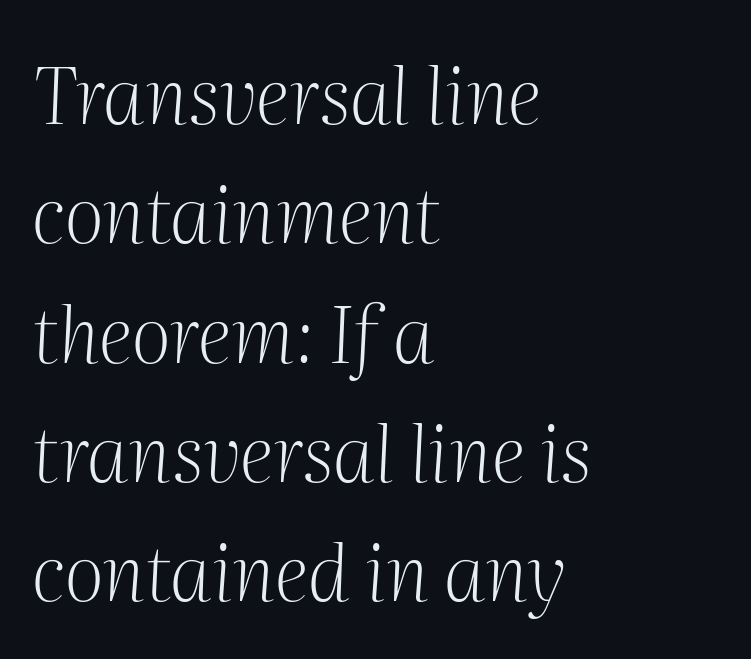
The image shows 78 px light serif type, italic (leaning right); set left-aligned, normal line spacing (1.53x), normal letter spacing, not underlined; medium stroke contrast and a medium x-height.
